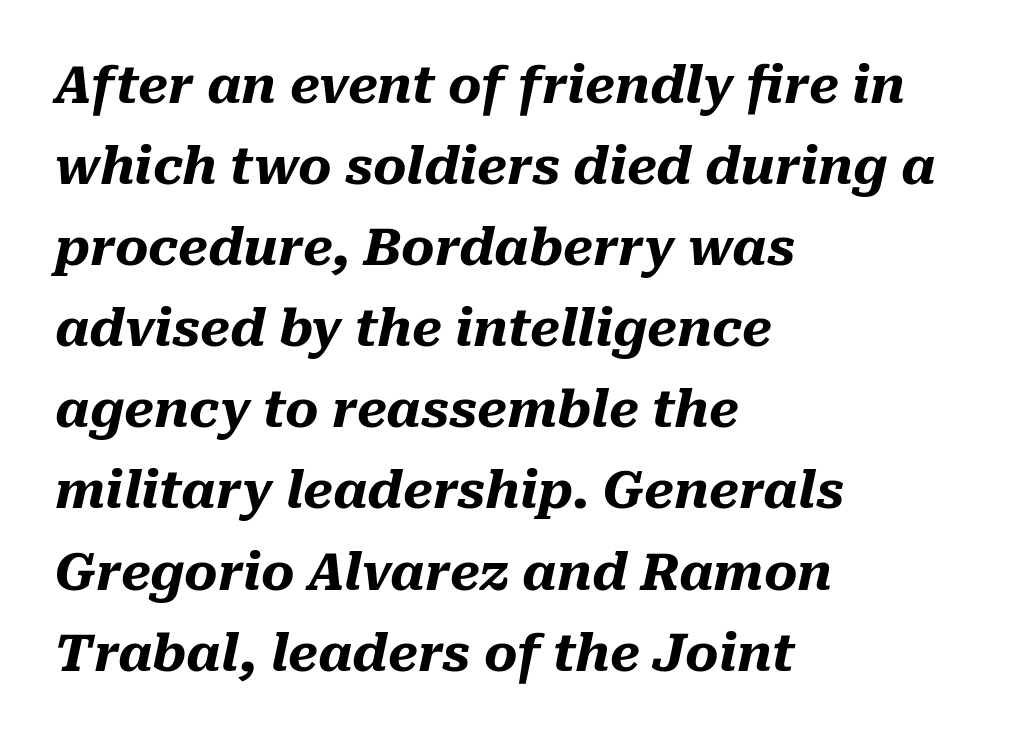
Q: Is the text bold? A: Yes.
Q: Is the text italic (slanted)? A: Yes, it leans right by about 10 degrees.
Q: Is the text underlined? A: No.
Q: How is the paragraph aligned? A: Left-aligned.
Q: Is the spacing between letters normal or unusually wide? A: Normal.
Q: Is the spacing between lines tight, normal or loose? A: Normal.
Q: Width (condensed, normal, or wide)? A: Normal.
Q: Stroke contrast? A: Medium.
Q: x-height? A: Medium.
Q: Monospaced? A: No.
